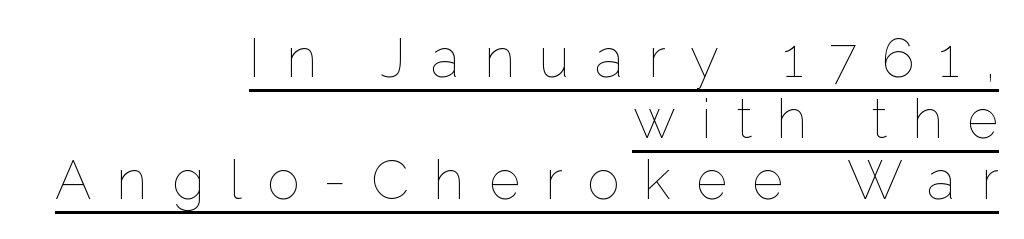
{"italic": "no", "bold": "no", "weight": "thin", "width": "normal", "stroke_contrast": "low", "x_height": "medium", "monospaced": "no", "underline": "yes", "align": "right", "line_spacing": "tight", "line_spacing_ratio": 1.13, "letter_spacing": "wide", "letter_spacing_em": 0.46, "glyph_px": 54}
